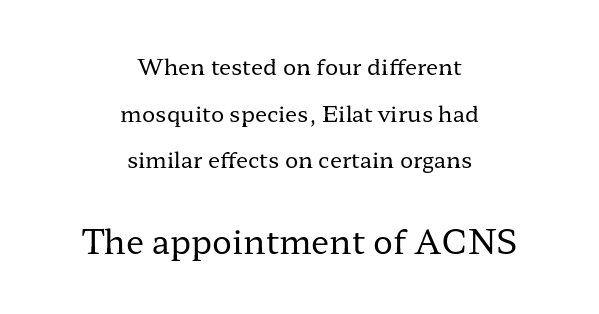
{"serif": "yes", "italic": "no", "bold": "no", "weight": "regular", "width": "wide", "stroke_contrast": "low", "x_height": "medium", "monospaced": "no", "underline": "no", "align": "center", "line_spacing": "loose", "line_spacing_ratio": 2.12, "letter_spacing": "normal", "letter_spacing_em": 0.0, "larger_block": "second", "size_ratio": 1.5, "glyph_px": 33}
